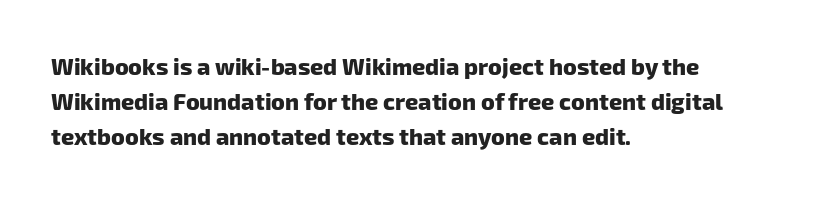
The image shows 23 px bold type; set left-aligned, normal line spacing (1.53x), normal letter spacing, not underlined.
